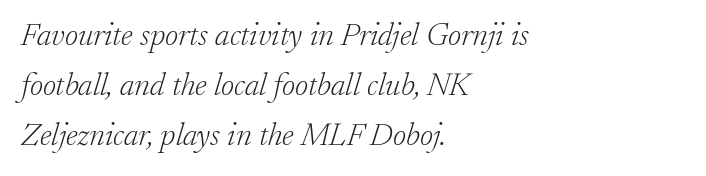
The gaps between neighbouring characters are ordinary and unremarkable. The lines in this sample share a left origin and differ only in where they stop. Does the leading feel generous? No, just average. The passage shown is not bold in any degree. A typesetter would mark this as italic. Here the designer chose a conventional face with non-uniform glyph widths.
